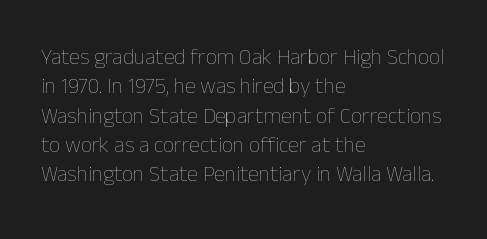
Q: Is the text bold? A: No.
Q: Is the text italic (slanted)? A: No, it is upright.
Q: Is the text underlined? A: No.
Q: How is the paragraph aligned? A: Left-aligned.
Q: Is the spacing between letters normal or unusually wide? A: Normal.
Q: Is the spacing between lines tight, normal or loose? A: Normal.
